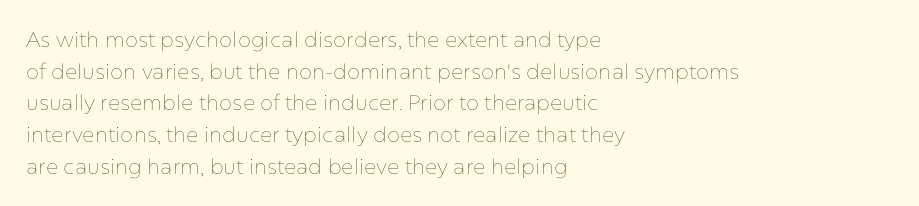
{"italic": "no", "bold": "no", "underline": "no", "align": "left", "line_spacing": "normal", "line_spacing_ratio": 1.51, "letter_spacing": "normal", "letter_spacing_em": 0.0, "glyph_px": 21}
